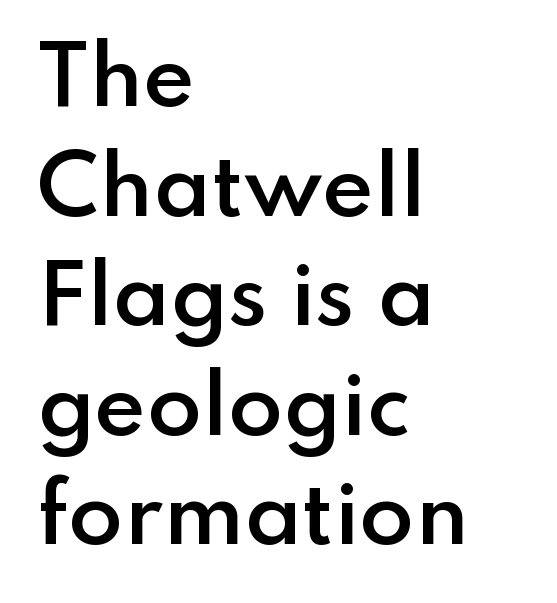
{"serif": "no", "italic": "no", "bold": "semi", "weight": "semibold", "width": "normal", "stroke_contrast": "low", "x_height": "small", "monospaced": "no", "underline": "no", "align": "left", "line_spacing": "normal", "line_spacing_ratio": 1.37, "letter_spacing": "normal", "letter_spacing_em": 0.0, "glyph_px": 80}
